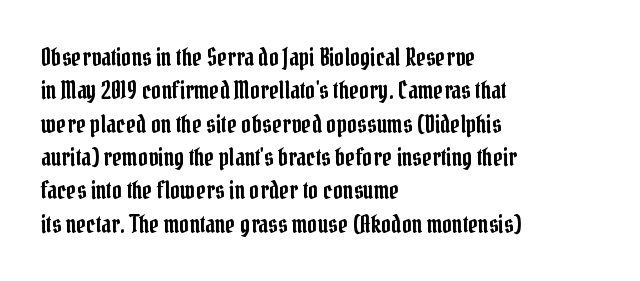
Style check: upright. Bare-footed words on every line. The passage shown has conventional tracking throughout. If you measured baseline to baseline, you'd find a middling distance. A student would call this left alignment; a typographer would say flush left, rag right.
